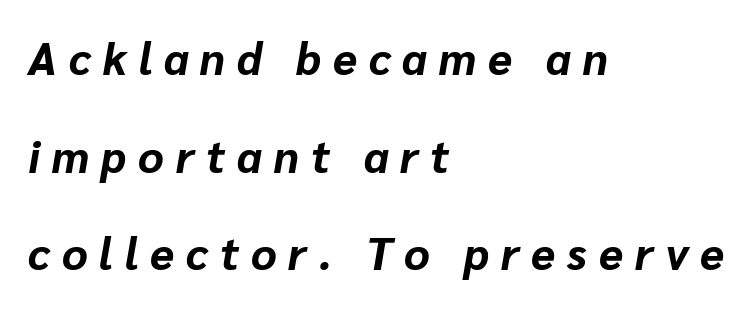
{"italic": "yes", "lean": "right", "slant_degrees": 10, "bold": "yes", "weight": "bold", "width": "normal", "stroke_contrast": "low", "x_height": "medium", "monospaced": "no", "underline": "no", "align": "left", "line_spacing": "loose", "line_spacing_ratio": 2.22, "letter_spacing": "wide", "letter_spacing_em": 0.27, "glyph_px": 44}
